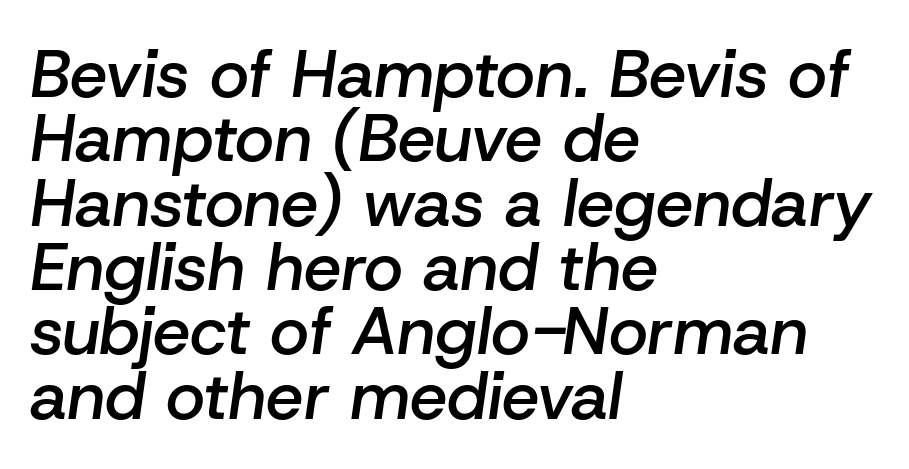
Q: Is the text bold? A: Semi-bold.
Q: Is the text italic (slanted)? A: Yes, it leans right by about 8 degrees.
Q: Is the text underlined? A: No.
Q: How is the paragraph aligned? A: Left-aligned.
Q: Is the spacing between letters normal or unusually wide? A: Normal.
Q: Is the spacing between lines tight, normal or loose? A: Tight.
Q: Width (condensed, normal, or wide)? A: Normal.
Q: Stroke contrast? A: Low.
Q: x-height? A: Medium.
Q: Monospaced? A: No.
